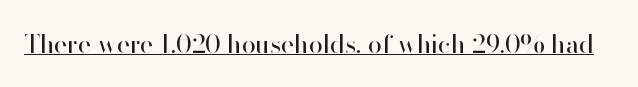
Q: Is the text bold? A: No.
Q: Is the text italic (slanted)? A: No, it is upright.
Q: Is the text underlined? A: Yes.
Q: Is the spacing between letters normal or unusually wide? A: Normal.
